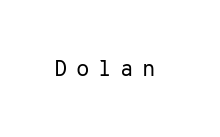
Q: Is the text bold? A: No.
Q: Is the text italic (slanted)? A: No, it is upright.
Q: Is the text underlined? A: No.
Q: Is the spacing between letters normal or unusually wide? A: Unusually wide.
